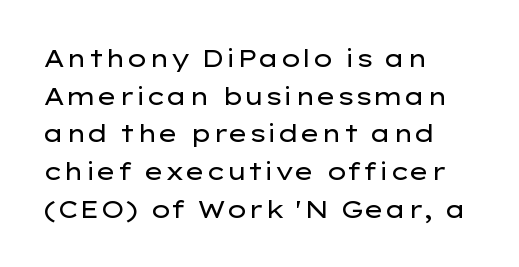
The image shows 24 px text type, upright; set left-aligned, normal line spacing (1.57x), normal letter spacing, not underlined.
